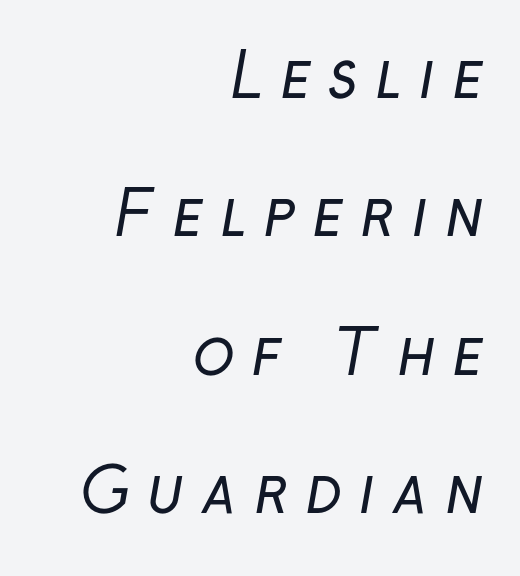
Q: Is the text bold? A: No.
Q: Is the typeface a serif or a sans-serif typeface? A: Sans-serif.
Q: Is the text underlined? A: No.
Q: How is the paragraph aligned? A: Right-aligned.
Q: Is the spacing between letters normal or unusually wide? A: Unusually wide.
Q: Is the spacing between lines tight, normal or loose? A: Loose.
Q: Width (condensed, normal, or wide)? A: Normal.
Q: Stroke contrast? A: Low.
Q: x-height? A: Medium.
Q: Monospaced? A: No.
